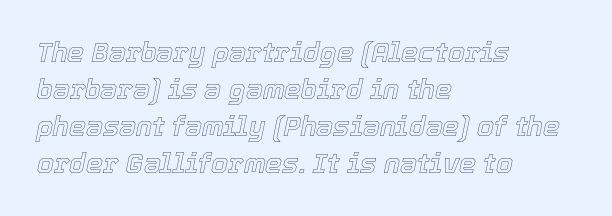
The image shows 27 px text type, italic (leaning right); set left-aligned, normal line spacing (1.37x), normal letter spacing, not underlined.
